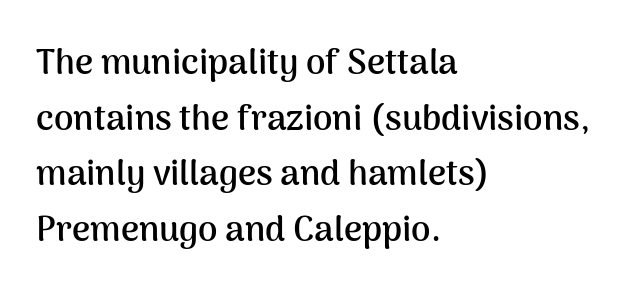
The image shows 35 px semibold sans-serif type, upright; set left-aligned, normal line spacing (1.59x), normal letter spacing, not underlined; medium stroke contrast and a medium x-height.
